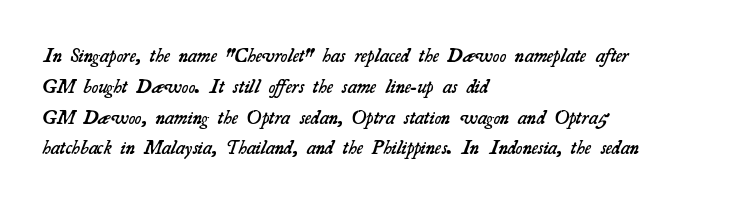
Which margin do the lines hug? The left one — the right edge is uneven. The string is rendered with underlining switched off. Emphasis by weight is partial: semibold. Reading down the column, the eye jumps a familiar distance to each next line.
